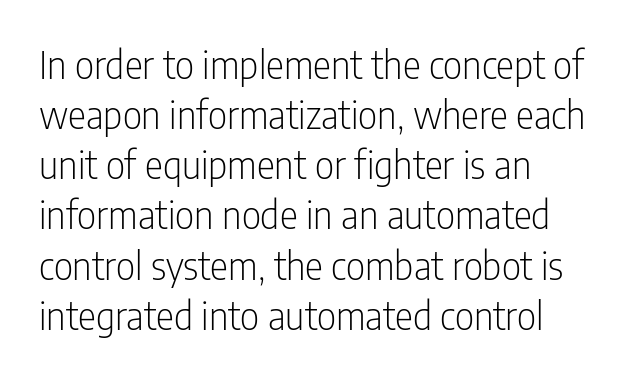
One-word summary of the alignment: left. Does the leading feel generous? No, just average. Nobody drew a line under any word here. Spacing verdict: proportional, widths tailored to each character. What kind of face is this? One without serifs — a sans.
